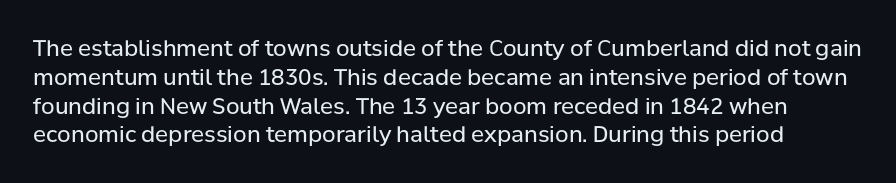
The image shows 22 px text type, upright; set normal line spacing (1.31x), normal letter spacing, not underlined.
